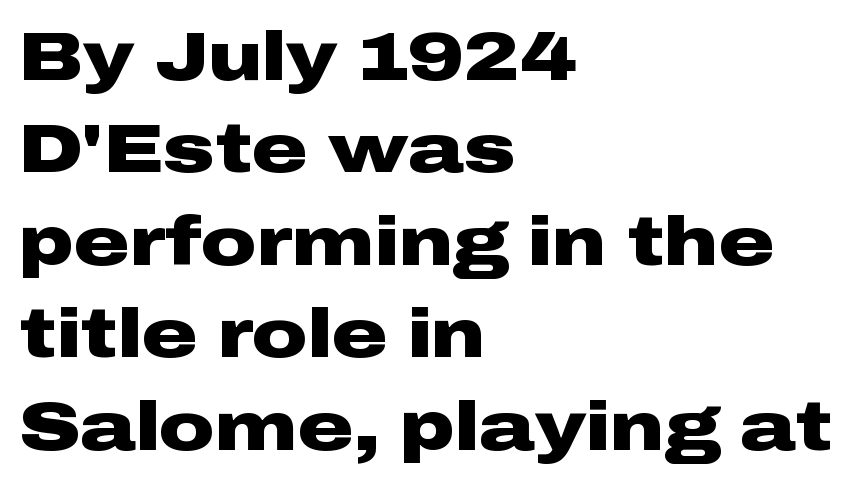
The image shows 69 px heavy, wide sans-serif type, upright; set left-aligned, normal line spacing (1.34x), normal letter spacing, not underlined; low stroke contrast and a medium x-height.
